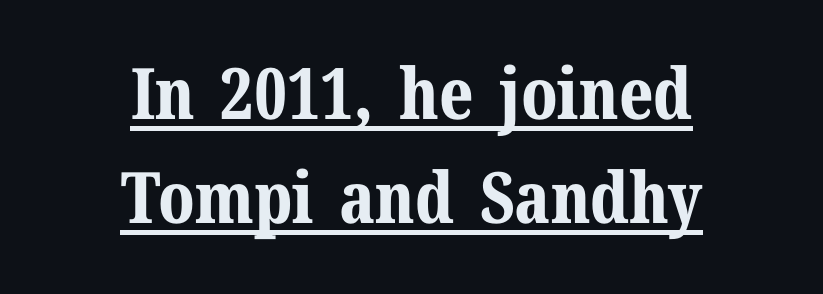
Unlike a clean sans, this face finishes its strokes with serifs. Weight check: bold — yes, fully. Check the space under the baseline: a stroke is drawn there. Caption: standard tracking, unaltered. This block has exactly the height ordinary leading produces.
